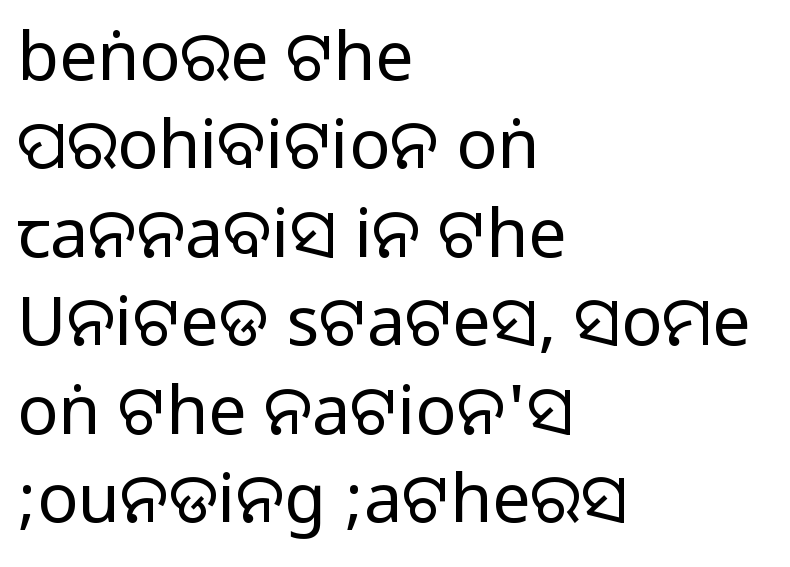
The passage shown is not underscored anywhere. The rendering shows plain stroke endings on the letterforms — a sans-serif design. The lines are quadded left. Spacing verdict: proportional, widths tailored to each character. The rendering uses a moderate line-height, typical for paragraphs.
